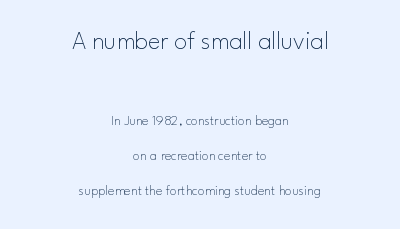
A centered setting, common on invitations and titles, is used for this passage. The space beneath each line is pristine and unruled. Nothing unusual about the tracking: characters are spaced as the font intends. These two chunks differ in scale, with the top chunk taking the larger measure. Posture: upright roman.
